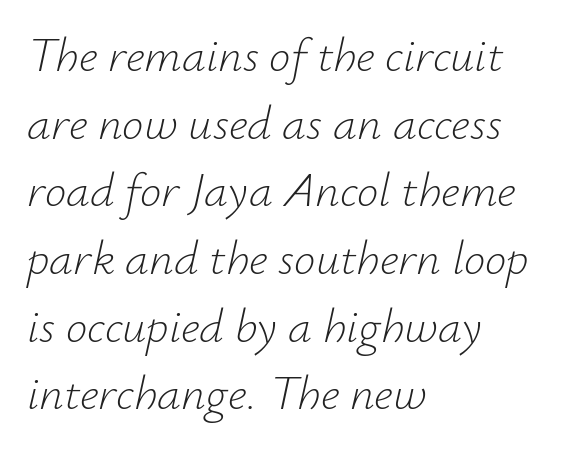
The image shows 48 px light type, italic (leaning right); set left-aligned, normal line spacing (1.41x), normal letter spacing, not underlined; low stroke contrast and a small x-height.
